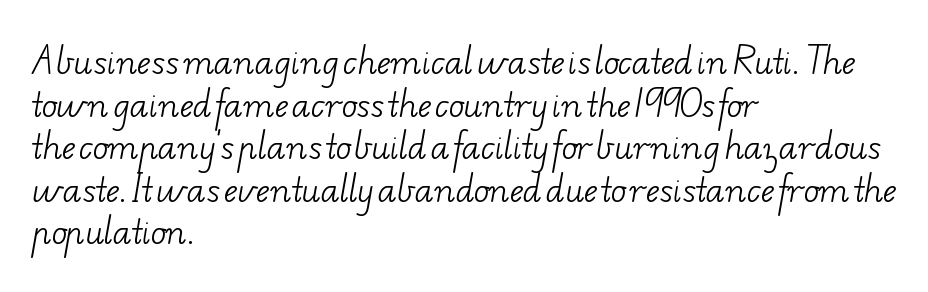
Quick note: interline space is typical. A typesetter would call this zero additional tracking. Unmarked baselines from the first word to the last. No letter is thick-stroked: the sample isn't bold.
